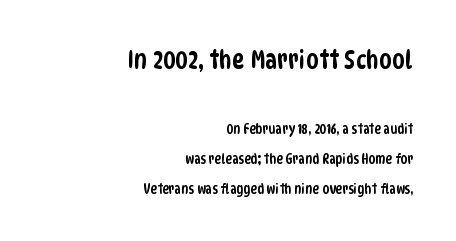
The image shows 26 px text type; set right-aligned, loose line spacing (2.15x), normal letter spacing, not underlined; the first (top) block is 1.86x larger.
